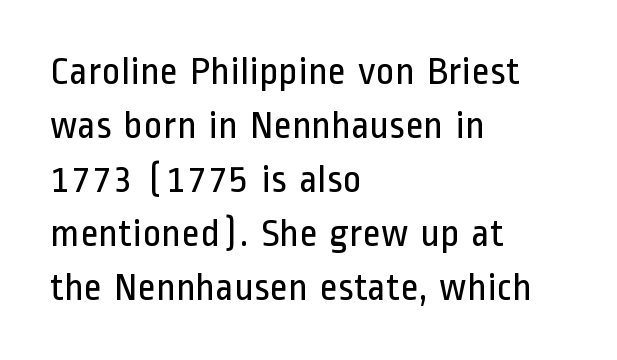
Q: Is the text bold? A: No.
Q: Is the text italic (slanted)? A: No, it is upright.
Q: Is the typeface a serif or a sans-serif typeface? A: Sans-serif.
Q: Is the text underlined? A: No.
Q: How is the paragraph aligned? A: Left-aligned.
Q: Is the spacing between letters normal or unusually wide? A: Normal.
Q: Is the spacing between lines tight, normal or loose? A: Normal.
Q: Width (condensed, normal, or wide)? A: Condensed.
Q: Stroke contrast? A: Low.
Q: x-height? A: Medium.
Q: Monospaced? A: No.
